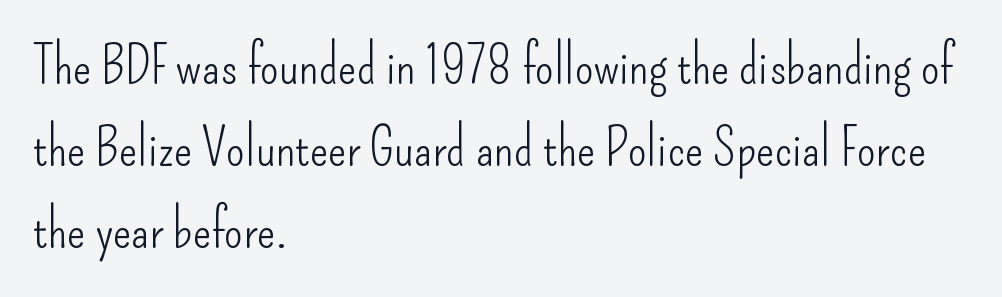
Q: Is the text bold? A: No.
Q: Is the text italic (slanted)? A: No, it is upright.
Q: Is the typeface a serif or a sans-serif typeface? A: Sans-serif.
Q: Is the text underlined? A: No.
Q: How is the paragraph aligned? A: Left-aligned.
Q: Is the spacing between letters normal or unusually wide? A: Normal.
Q: Is the spacing between lines tight, normal or loose? A: Normal.
Q: Width (condensed, normal, or wide)? A: Condensed.
Q: Stroke contrast? A: Low.
Q: x-height? A: Small.
Q: Monospaced? A: No.
